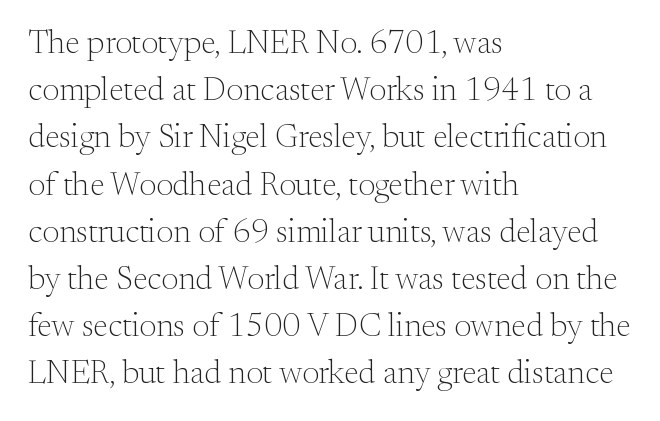
Here the designer chose a conventional face with non-uniform glyph widths. Is there any slant? The stems are plumb. Does the copy run flush right? No — it runs flush left. Honestly, the row spacing looks completely unremarkable.
